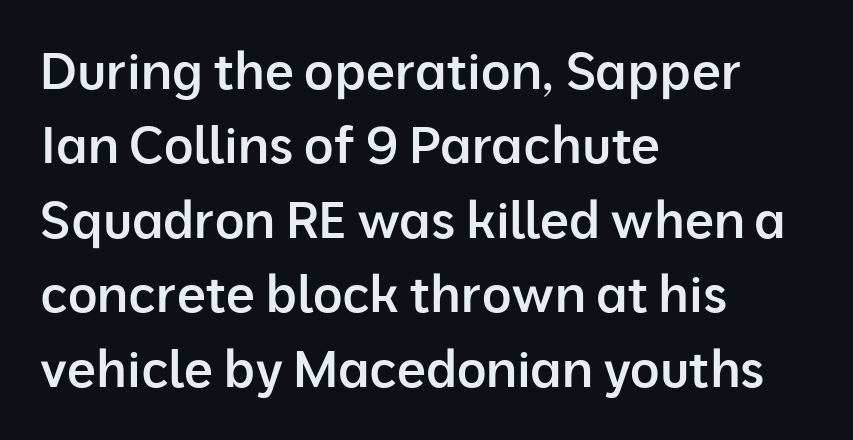
Q: Is the text bold? A: Semi-bold.
Q: Is the text italic (slanted)? A: No, it is upright.
Q: Is the typeface a serif or a sans-serif typeface? A: Sans-serif.
Q: Is the text underlined? A: No.
Q: How is the paragraph aligned? A: Left-aligned.
Q: Is the spacing between letters normal or unusually wide? A: Normal.
Q: Is the spacing between lines tight, normal or loose? A: Normal.
Q: Width (condensed, normal, or wide)? A: Normal.
Q: Stroke contrast? A: Low.
Q: x-height? A: Medium.
Q: Monospaced? A: No.
